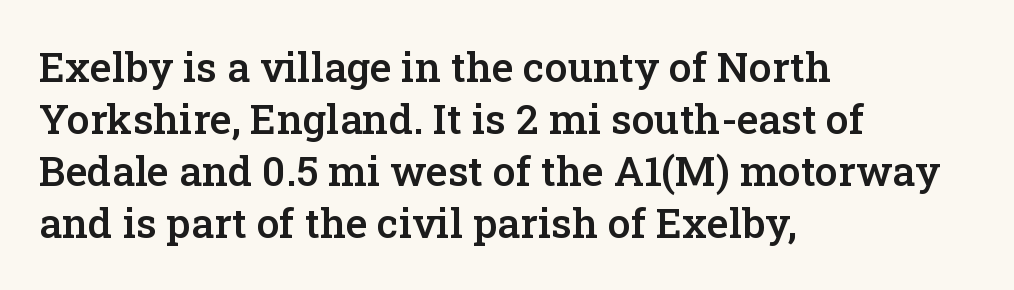
The image shows 41 px semibold serif type, upright; set left-aligned, normal line spacing (1.27x), normal letter spacing, not underlined; low stroke contrast and a medium x-height.
